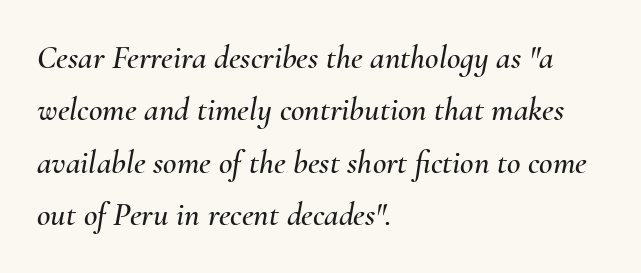
{"italic": "yes", "lean": "right", "slant_degrees": 10, "width": "normal", "stroke_contrast": "medium", "x_height": "small", "monospaced": "no", "underline": "no", "align": "left", "line_spacing": "normal", "line_spacing_ratio": 1.59, "letter_spacing": "normal", "letter_spacing_em": 0.0, "glyph_px": 33}
